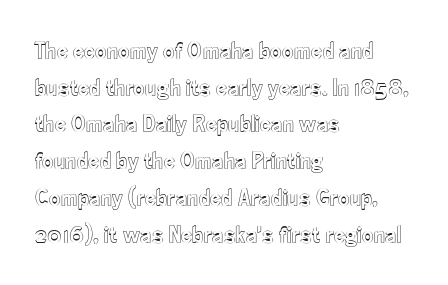
Q: Is the text italic (slanted)? A: No, it is upright.
Q: Is the text underlined? A: No.
Q: How is the paragraph aligned? A: Left-aligned.
Q: Is the spacing between letters normal or unusually wide? A: Normal.
Q: Is the spacing between lines tight, normal or loose? A: Normal.
